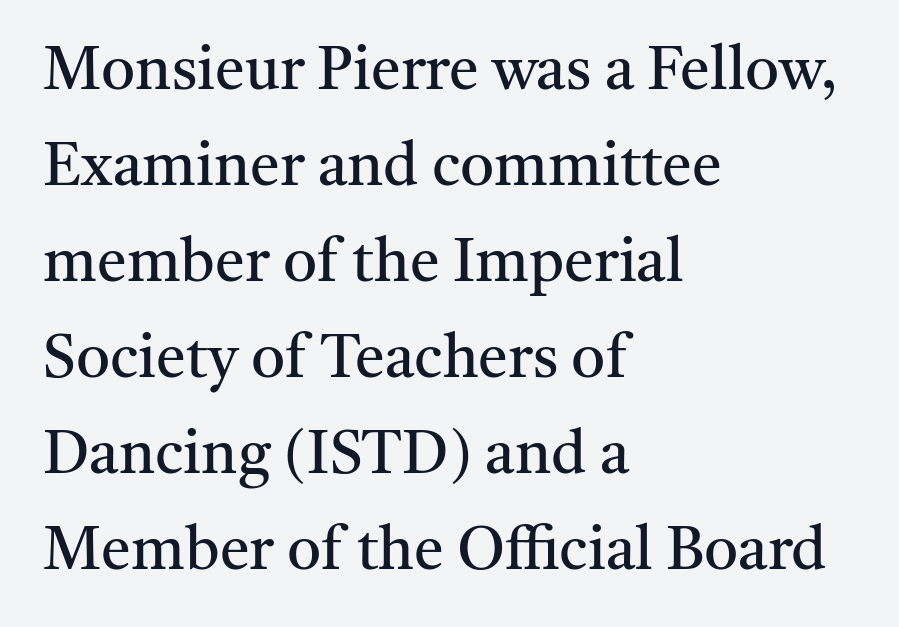
If you drew a ruler down the left edge, every line would touch it. Spacing verdict: proportional, widths tailored to each character. Honestly, there is no underline to notice here at all. Reading down the column, the eye jumps a familiar distance to each next line.
